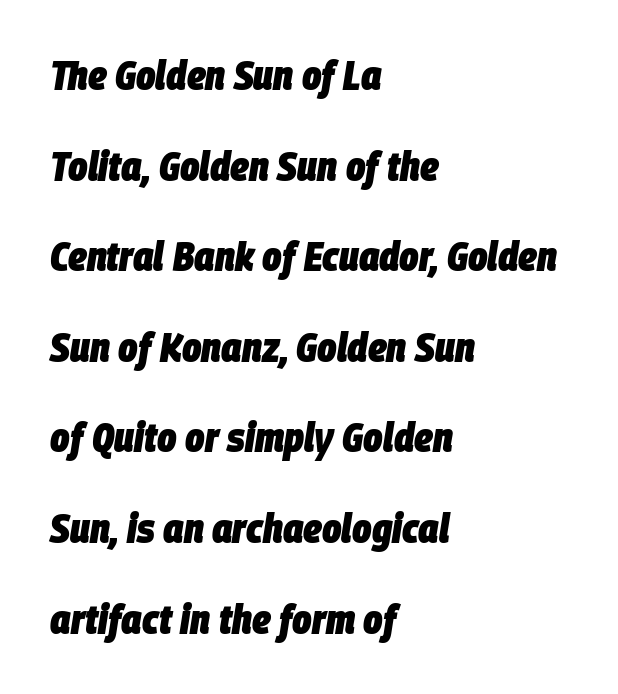
Q: Is the text bold? A: Yes.
Q: Is the text italic (slanted)? A: Yes, it leans right by about 9 degrees.
Q: Is the text underlined? A: No.
Q: How is the paragraph aligned? A: Left-aligned.
Q: Is the spacing between letters normal or unusually wide? A: Normal.
Q: Is the spacing between lines tight, normal or loose? A: Loose.
Q: Width (condensed, normal, or wide)? A: Condensed.
Q: Stroke contrast? A: Low.
Q: x-height? A: Large.
Q: Monospaced? A: No.
